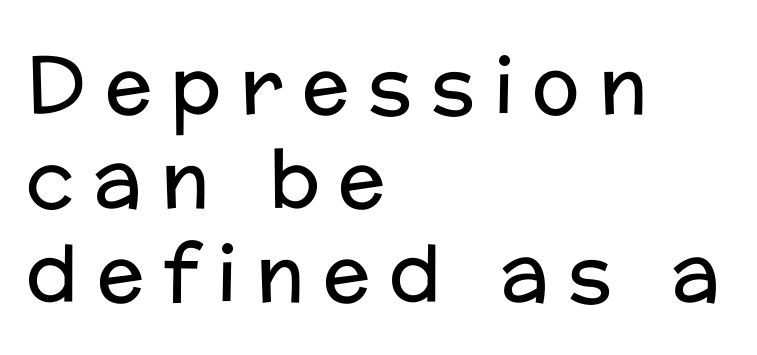
{"serif": "no", "italic": "no", "bold": "no", "weight": "regular", "width": "normal", "stroke_contrast": "low", "x_height": "medium", "monospaced": "no", "underline": "no", "align": "left", "line_spacing_ratio": 1.19, "letter_spacing": "wide", "letter_spacing_em": 0.24, "glyph_px": 79}
